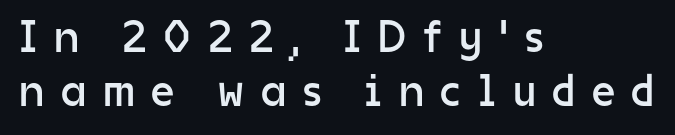
The image shows 46 px regular-weight sans-serif type, upright; set left-aligned, line spacing 1.17x, unusually wide letter spacing (+0.36 em), not underlined; low stroke contrast and a medium x-height.
